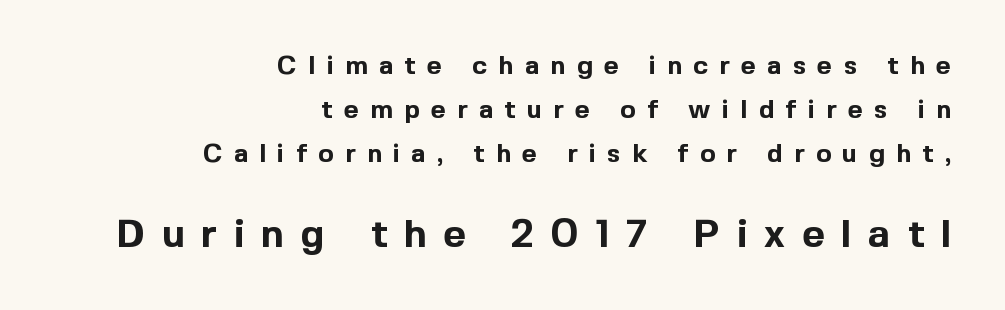
{"serif": "no", "italic": "no", "bold": "yes", "weight": "bold", "width": "normal", "x_height": "medium", "monospaced": "no", "underline": "no", "align": "right", "line_spacing": "normal", "line_spacing_ratio": 1.69, "letter_spacing": "wide", "letter_spacing_em": 0.43, "larger_block": "second", "size_ratio": 1.5, "glyph_px": 39}
